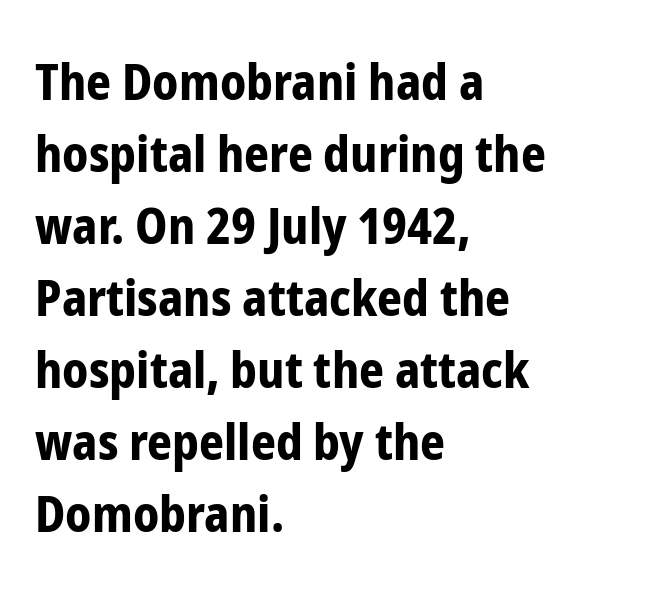
A sans-serif font was chosen for this passage. Nobody touched the tracking dial on this one. I'd describe the lettering as bold — thick and assertive. Each new line begins a customary step beneath the previous one.
